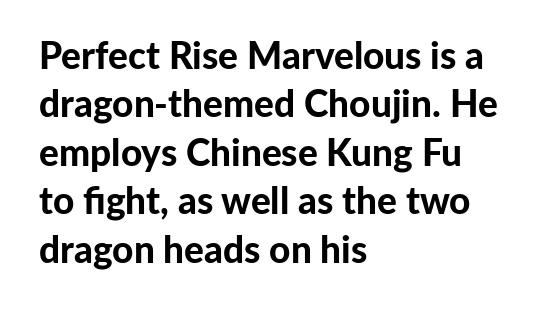
Check under the words: just untouched page. There is no visible air inserted between adjacent glyphs. Note the varied advance widths — an 'i' is clearly narrower than an 'm'. What kind of face is this? One without serifs — a sans.
